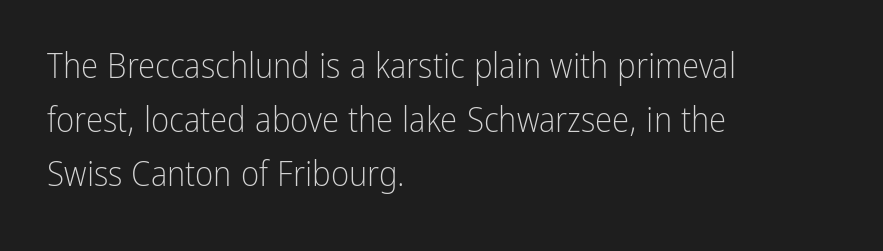
Q: Is the text bold? A: No.
Q: Is the text italic (slanted)? A: No, it is upright.
Q: Is the typeface a serif or a sans-serif typeface? A: Sans-serif.
Q: Is the text underlined? A: No.
Q: How is the paragraph aligned? A: Left-aligned.
Q: Is the spacing between letters normal or unusually wide? A: Normal.
Q: Is the spacing between lines tight, normal or loose? A: Normal.
Q: Width (condensed, normal, or wide)? A: Condensed.
Q: Stroke contrast? A: Low.
Q: x-height? A: Medium.
Q: Monospaced? A: No.
